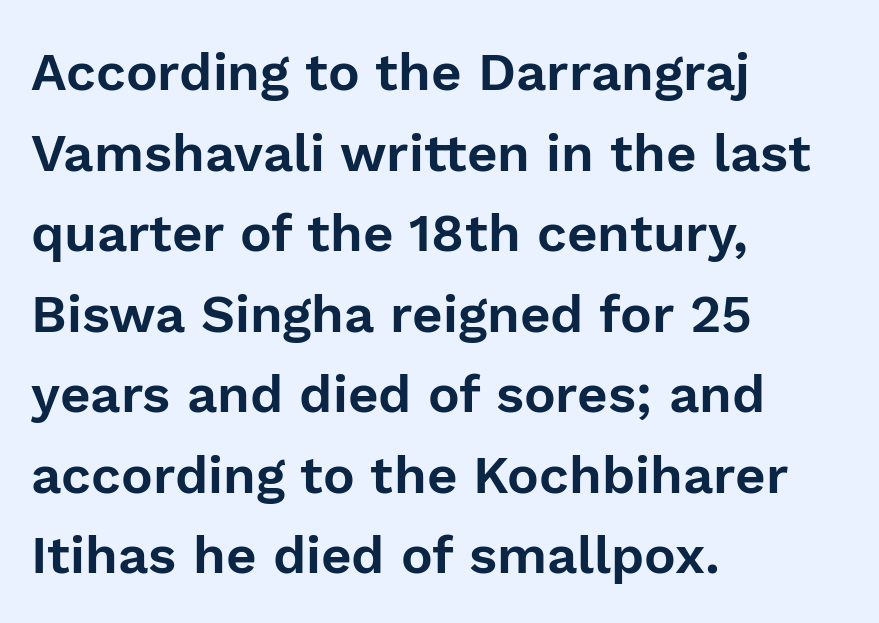
What kind of face is this? One without serifs — a sans. Alignment: flush left. Is the letter spacing exaggerated? No — it looks like the ordinary default. Any mark beneath the type? The region is blank. Normally led — the rows are evenly, conventionally spaced.
